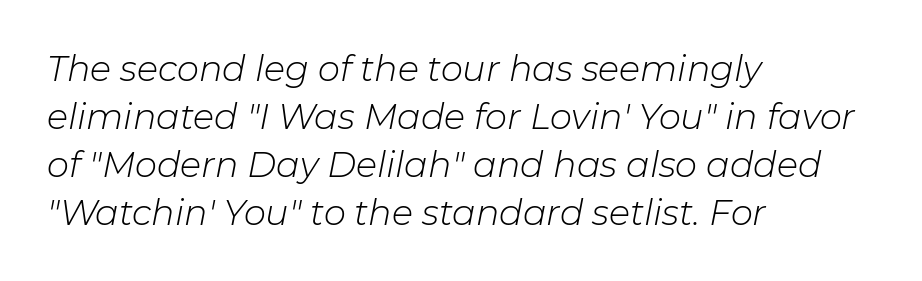
Beneath every word, the page is bare. Note the varied advance widths — an 'i' is clearly narrower than an 'm'. Tracking here is standard; glyphs follow each other at the usual distance. The glyphs look as if they've been sheared to an angle.
